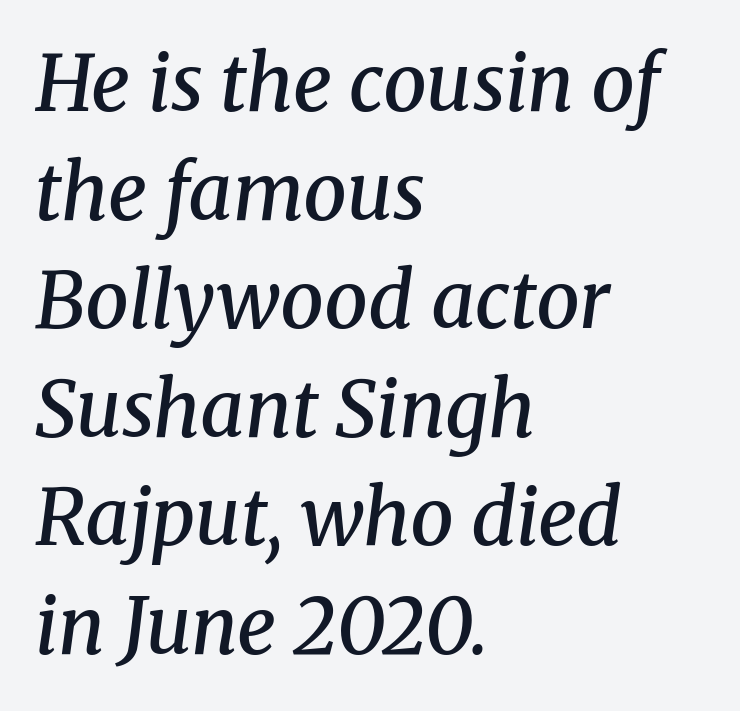
The image shows 77 px semibold serif type, italic (leaning right); set left-aligned, normal line spacing (1.41x), normal letter spacing, not underlined; medium stroke contrast and a medium x-height.
